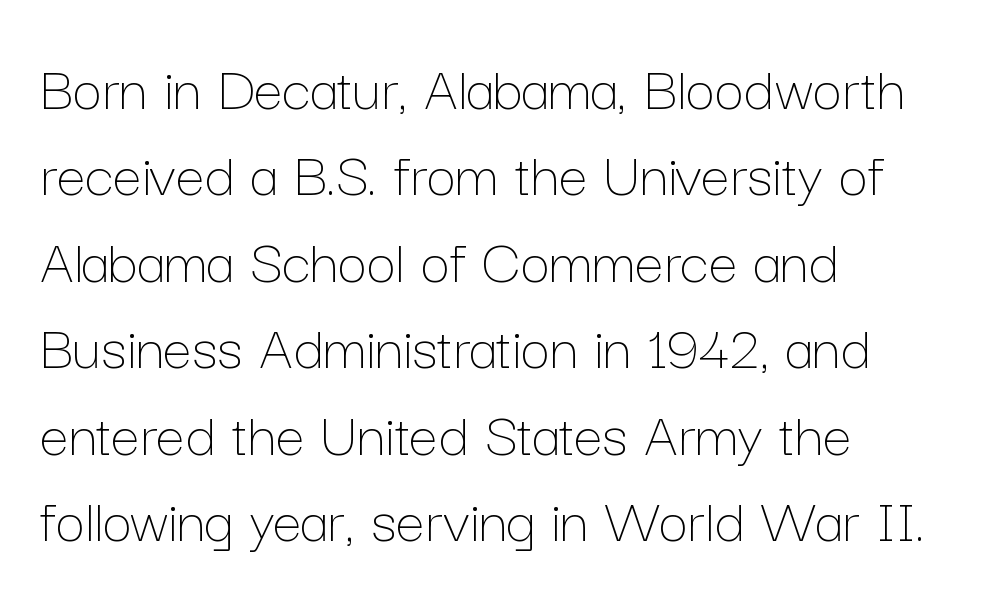
Character widths vary here, with narrow letters taking less room than wide ones. Caption: standard tracking, unaltered. Horizontal alignment here is leftward, the default for most running prose. The space directly below the letters is spotless. Quick note: interline space is typical. The weight tops out at a normal text grade.
